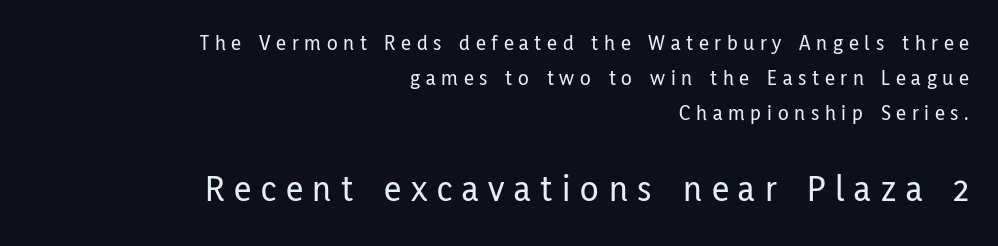
The following chunk of copy outweighs the initial chunk in type size. The rendering shows plain stroke endings on the letterforms — a sans-serif design. Do the characters align in a grid? No, the font is proportional. Horizontal alignment here is rightward, an uncommon choice for prose.
